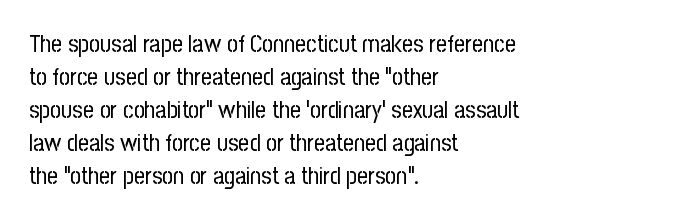
{"italic": "no", "bold": "no", "underline": "no", "align": "left", "line_spacing": "normal", "line_spacing_ratio": 1.37, "letter_spacing": "normal", "letter_spacing_em": 0.0, "glyph_px": 24}
